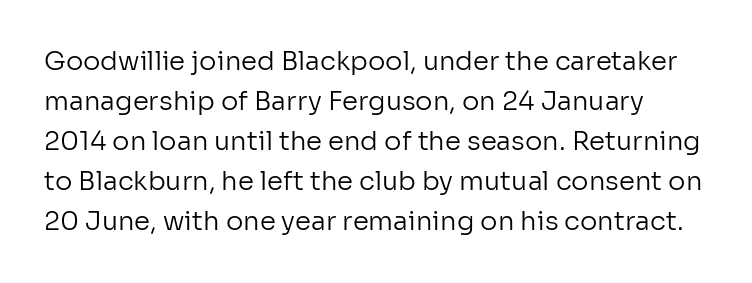
Is the letter spacing exaggerated? No — it looks like the ordinary default. Each stroke keeps to a modest, everyday thickness or less. Type without underlining. Tall strokes in this sample are plumb rather than angled.
